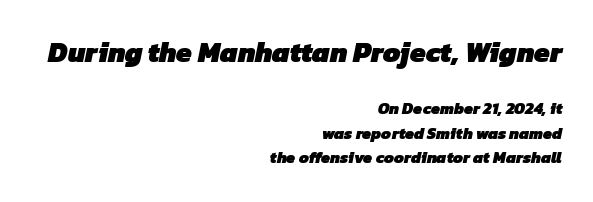
The image shows 28 px heavy sans-serif type; set right-aligned, normal line spacing (1.53x), normal letter spacing, not underlined; the first (top) block is 1.75x larger; low stroke contrast and a medium x-height.
